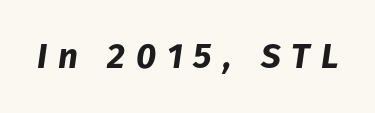
{"italic": "yes", "lean": "right", "slant_degrees": 8, "bold": "yes", "weight": "bold", "width": "normal", "stroke_contrast": "low", "x_height": "medium", "monospaced": "no", "underline": "no", "letter_spacing": "wide", "letter_spacing_em": 0.31, "glyph_px": 35}
